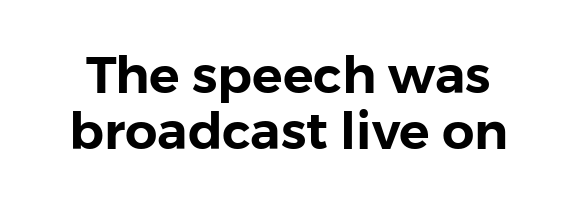
The image shows 51 px sans-serif type, upright; set tight line spacing (1.1x), normal letter spacing, not underlined; low stroke contrast and a medium x-height.
